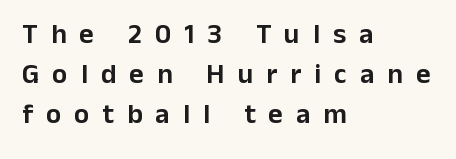
{"serif": "no", "italic": "no", "width": "normal", "stroke_contrast": "low", "x_height": "medium", "monospaced": "no", "underline": "no", "align": "left", "line_spacing": "normal", "line_spacing_ratio": 1.43, "letter_spacing": "wide", "letter_spacing_em": 0.47, "glyph_px": 28}
